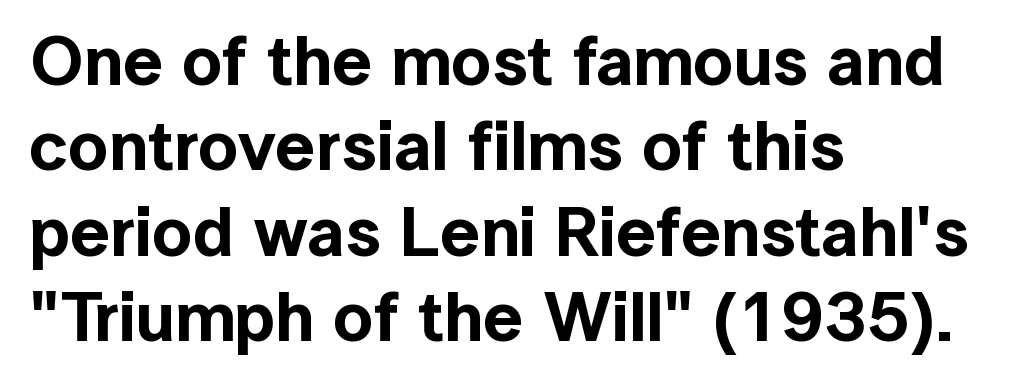
The image shows 70 px sans-serif type, upright; set left-aligned, line spacing 1.22x, normal letter spacing, not underlined; a medium x-height.
